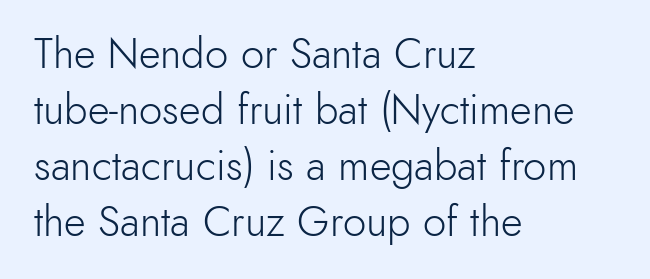
{"serif": "no", "italic": "no", "bold": "no", "weight": "light", "width": "normal", "x_height": "small", "monospaced": "no", "underline": "no", "align": "left", "line_spacing": "normal", "line_spacing_ratio": 1.33, "letter_spacing": "normal", "letter_spacing_em": 0.0, "glyph_px": 42}
